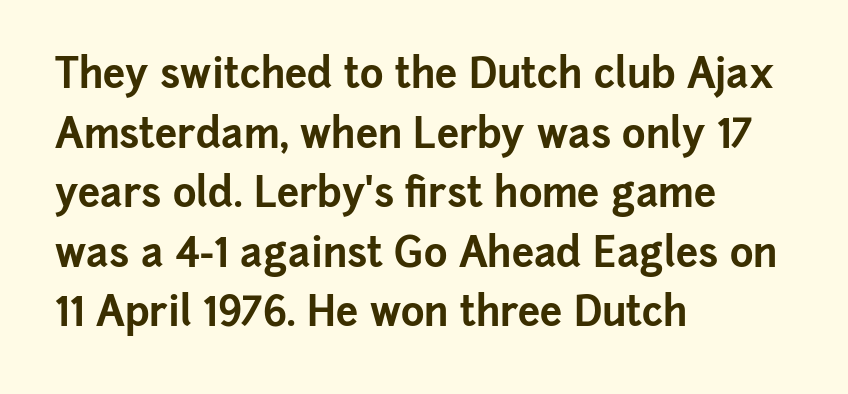
Q: Is the text bold? A: Yes.
Q: Is the text italic (slanted)? A: No, it is upright.
Q: Is the typeface a serif or a sans-serif typeface? A: Sans-serif.
Q: Is the text underlined? A: No.
Q: How is the paragraph aligned? A: Left-aligned.
Q: Is the spacing between letters normal or unusually wide? A: Normal.
Q: Is the spacing between lines tight, normal or loose? A: Normal.
Q: Width (condensed, normal, or wide)? A: Normal.
Q: Stroke contrast? A: Low.
Q: x-height? A: Medium.
Q: Monospaced? A: No.
